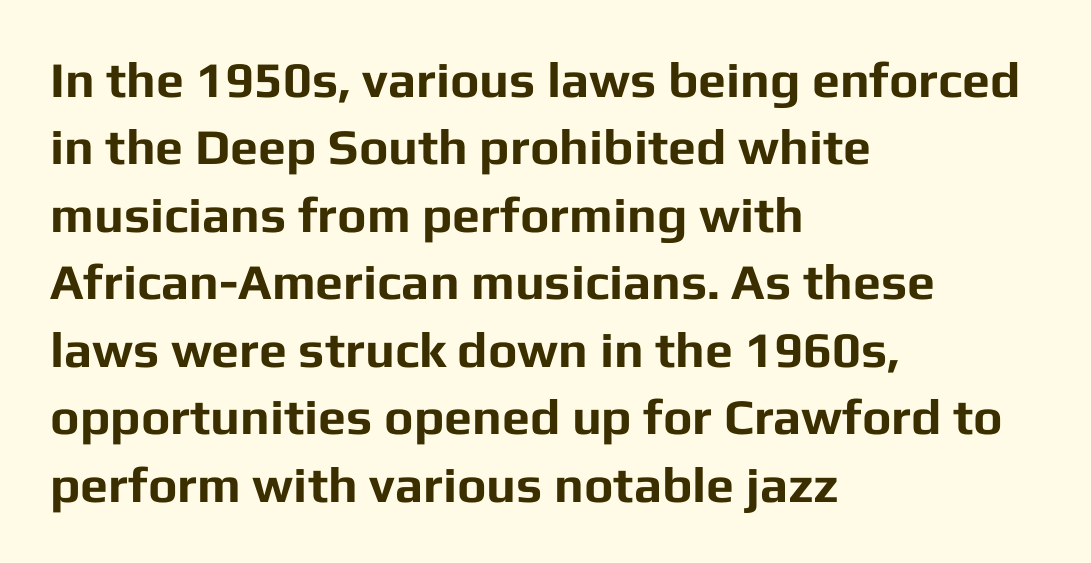
{"serif": "no", "italic": "no", "bold": "yes", "weight": "bold", "width": "normal", "stroke_contrast": "low", "x_height": "medium", "monospaced": "no", "underline": "no", "align": "left", "line_spacing": "normal", "line_spacing_ratio": 1.35, "letter_spacing": "normal", "letter_spacing_em": 0.0, "glyph_px": 50}
